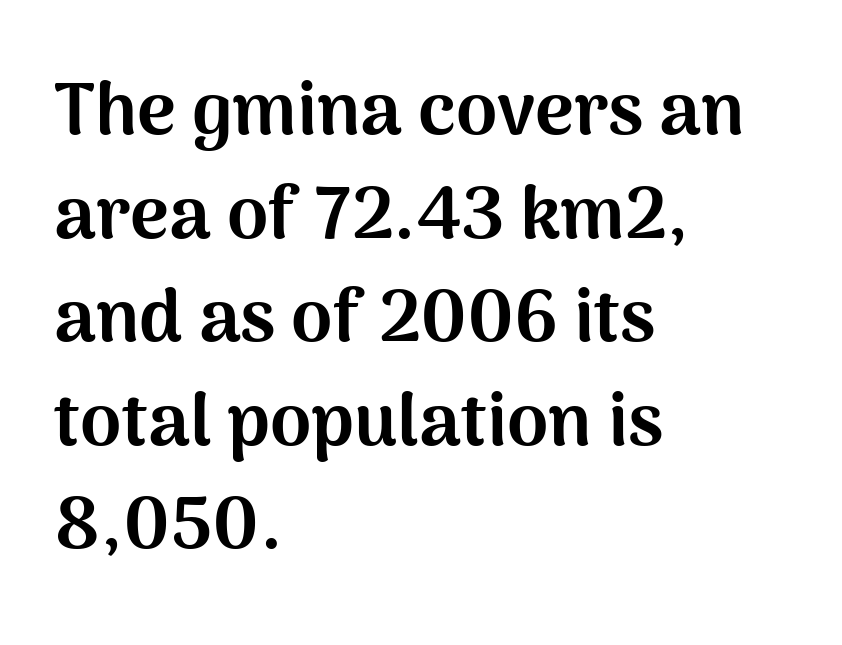
In terms of letterspacing, this is plain default setting. The letters carry no serifs — their stems end cleanly without finishing strokes. Is there any slant? The stems are plumb. The foot of each line stays bare and open. Where is the straight margin? On the left.
